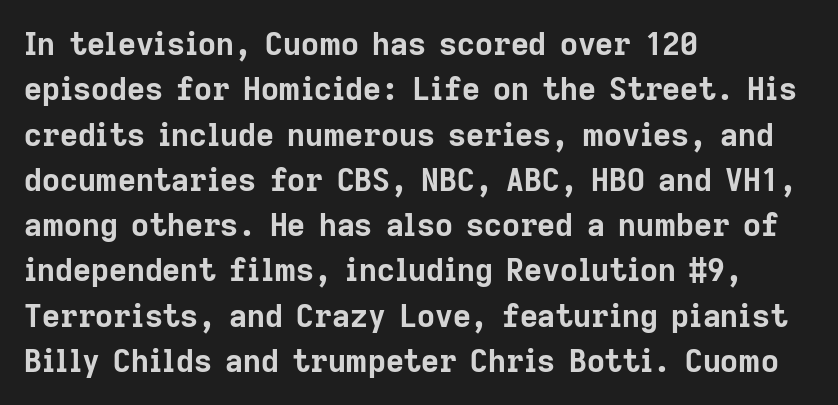
{"serif": "no", "italic": "no", "bold": "yes", "weight": "bold", "width": "normal", "stroke_contrast": "low", "x_height": "medium", "monospaced": "no", "underline": "no", "align": "left", "line_spacing": "normal", "line_spacing_ratio": 1.46, "letter_spacing": "normal", "letter_spacing_em": 0.0, "glyph_px": 31}
